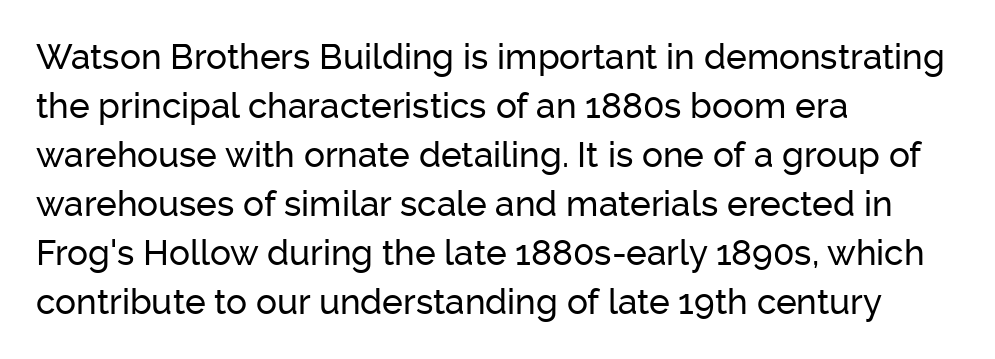
{"serif": "no", "italic": "no", "width": "normal", "stroke_contrast": "low", "x_height": "medium", "monospaced": "no", "underline": "no", "align": "left", "line_spacing": "normal", "line_spacing_ratio": 1.4, "letter_spacing": "normal", "letter_spacing_em": 0.0, "glyph_px": 35}
